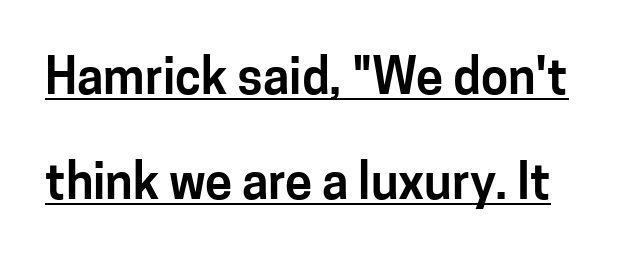
Reading down the column, the eye jumps a long way to each next line. A continuous stroke trails under the words, as in a hyperlink. Posture: straight, roman, zero tilt. Tracking here is standard; glyphs follow each other at the usual distance.
